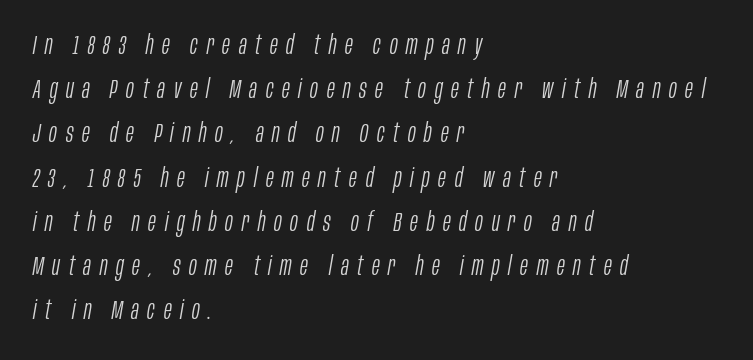
Q: Is the text bold? A: No.
Q: Is the text italic (slanted)? A: Yes, it leans right by about 10 degrees.
Q: Is the text underlined? A: No.
Q: How is the paragraph aligned? A: Left-aligned.
Q: Is the spacing between letters normal or unusually wide? A: Unusually wide.
Q: Is the spacing between lines tight, normal or loose? A: Normal.
